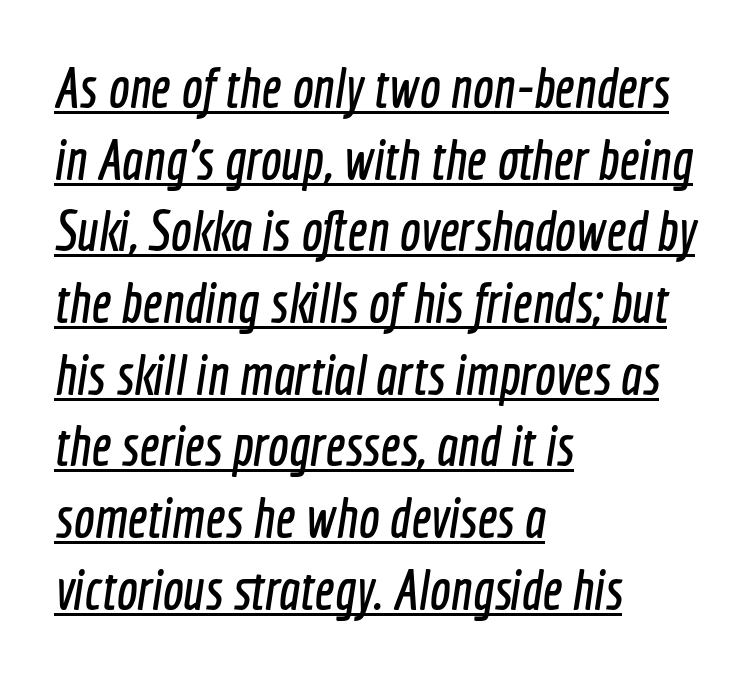
{"serif": "no", "width": "condensed", "x_height": "medium", "monospaced": "no", "underline": "yes", "align": "left", "line_spacing": "normal", "line_spacing_ratio": 1.28, "letter_spacing": "normal", "letter_spacing_em": 0.0, "glyph_px": 56}
